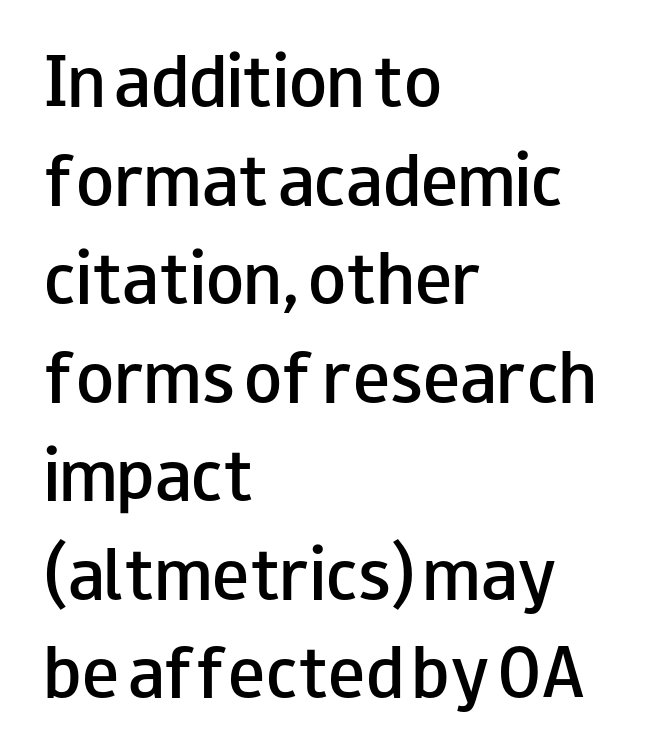
The image shows 62 px semibold, wide sans-serif type, upright; set left-aligned, normal line spacing (1.59x), normal letter spacing, not underlined; low stroke contrast and a small x-height.
